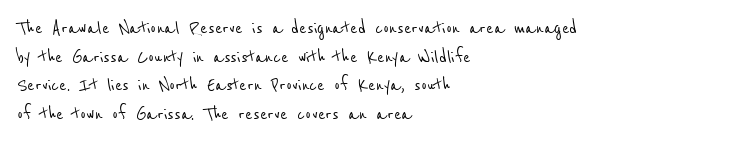
The image shows 22 px text type; set left-aligned, normal line spacing (1.3x), normal letter spacing, not underlined.
